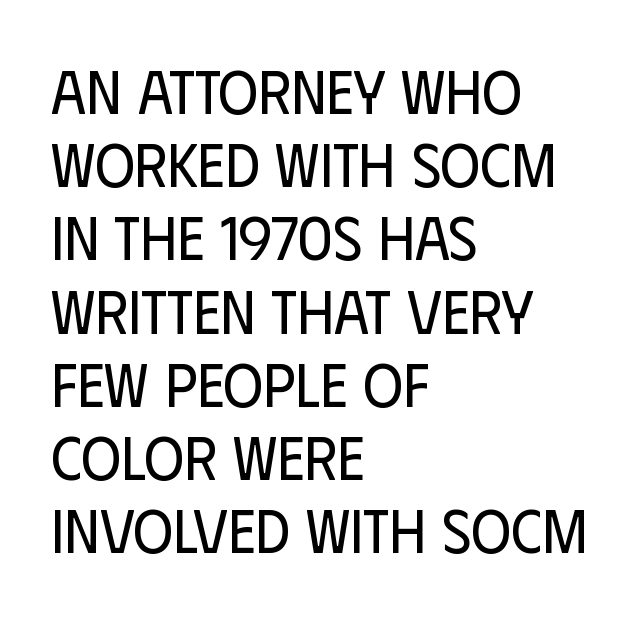
{"serif": "no", "italic": "no", "bold": "no", "weight": "regular", "width": "condensed", "stroke_contrast": "low", "x_height": "large", "monospaced": "no", "underline": "no", "align": "left", "line_spacing_ratio": 1.2, "letter_spacing": "normal", "letter_spacing_em": 0.0, "glyph_px": 61}
